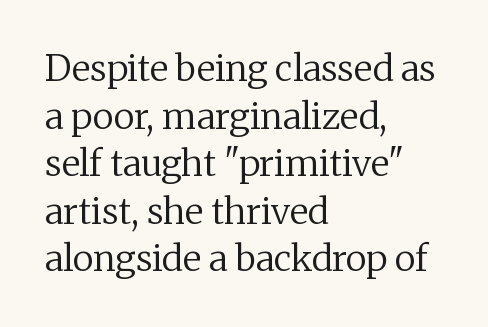
The image shows 36 px regular-weight serif type, upright; set left-aligned, normal line spacing (1.32x), normal letter spacing, not underlined; medium stroke contrast and a medium x-height.
